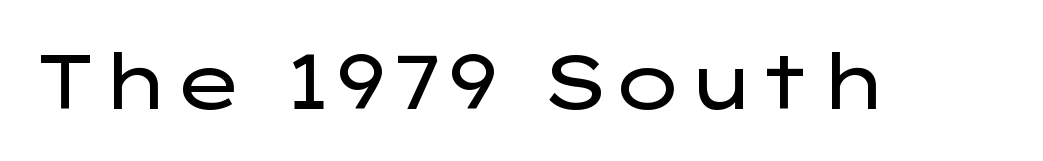
Compared with a typical body face, this is equally light or lighter still. Nope, no serifs anywhere on these letters. Does extra space separate the letters? No, they use regular spacing. You could not count columns in this text — the font is proportionally spaced. Any mark beneath the type? The region is blank.
